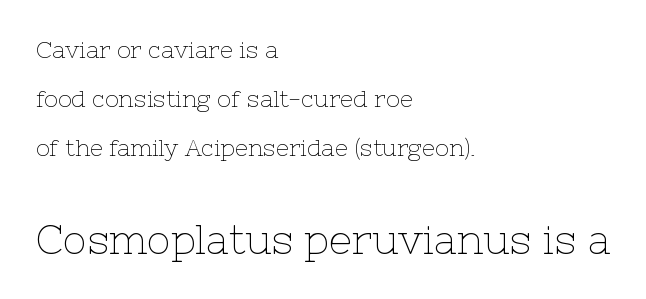
{"serif": "yes", "italic": "no", "bold": "no", "weight": "thin", "width": "normal", "stroke_contrast": "low", "x_height": "medium", "monospaced": "no", "underline": "no", "align": "left", "line_spacing": "loose", "line_spacing_ratio": 2.14, "letter_spacing": "normal", "letter_spacing_em": 0.0, "larger_block": "second", "size_ratio": 1.74, "glyph_px": 40}
